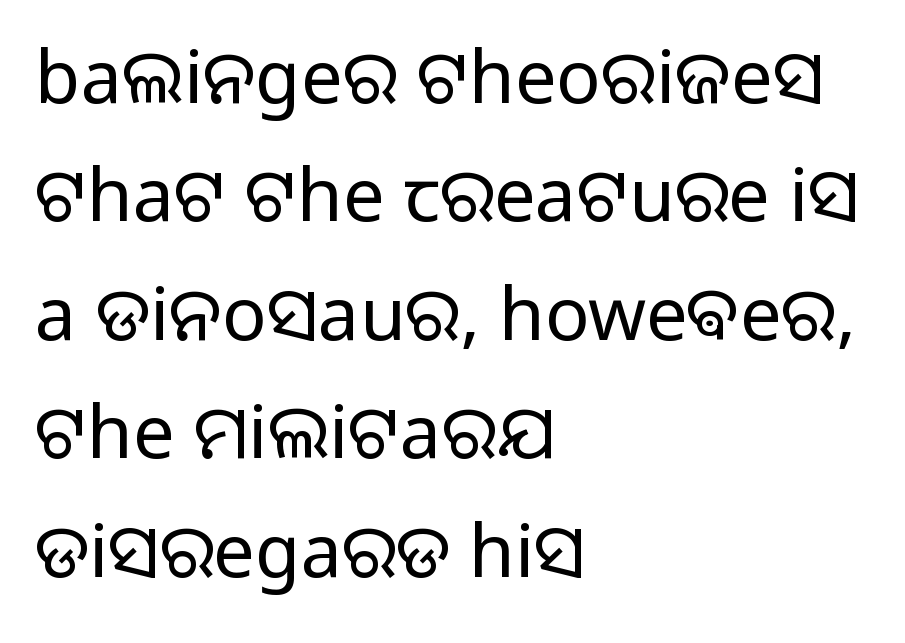
Default kerning and tracking; the words read as compact shapes. Look at the bottom of the vertical strokes: they stop flat, with no serifs. Counters stay open thanks to moderate or lighter strokes. These lines stack with their left ends in a neat column. These lines were composed using upright roman letters. The strip under each line holds only bare page.
